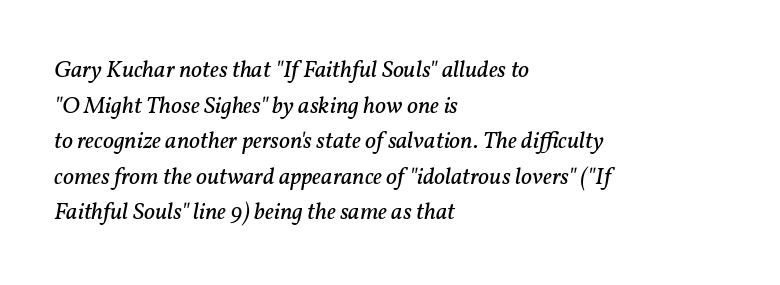
Q: Is the text bold? A: No.
Q: Is the text italic (slanted)? A: Yes, it leans right by about 11 degrees.
Q: Is the text underlined? A: No.
Q: How is the paragraph aligned? A: Left-aligned.
Q: Is the spacing between letters normal or unusually wide? A: Normal.
Q: Is the spacing between lines tight, normal or loose? A: Normal.
